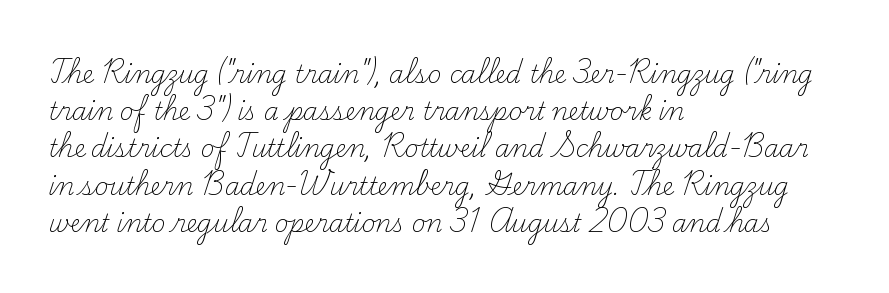
This sample uses plain, unmodified letter spacing. Has an underline been added? It has not. The designer left line spacing at the default. The cut favours lightness, reaching ordinary text weight at its darkest. Layout note: lines flush left.
